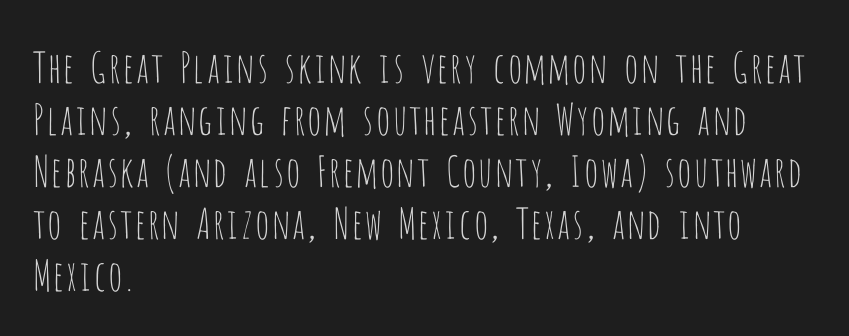
{"serif": "no", "italic": "no", "bold": "no", "weight": "thin", "width": "condensed", "stroke_contrast": "low", "x_height": "large", "monospaced": "no", "underline": "no", "align": "left", "line_spacing_ratio": 1.24, "letter_spacing": "normal", "letter_spacing_em": 0.0, "glyph_px": 42}
